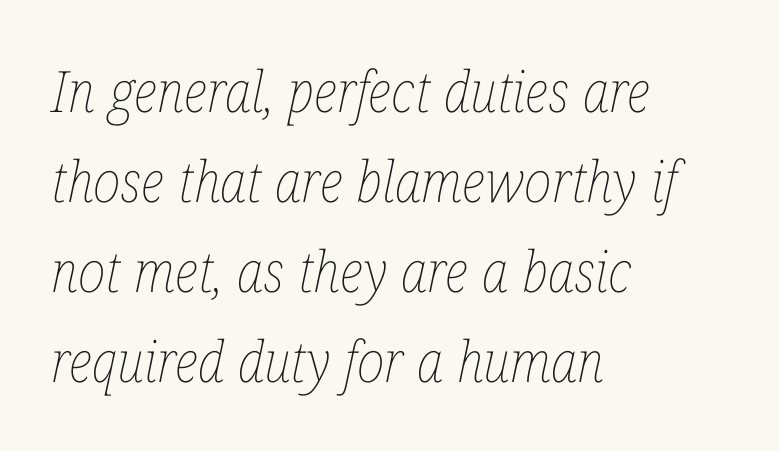
Q: Is the text bold? A: No.
Q: Is the text italic (slanted)? A: Yes, it leans right by about 12 degrees.
Q: Is the text underlined? A: No.
Q: How is the paragraph aligned? A: Left-aligned.
Q: Is the spacing between letters normal or unusually wide? A: Normal.
Q: Is the spacing between lines tight, normal or loose? A: Normal.
Q: Width (condensed, normal, or wide)? A: Condensed.
Q: Stroke contrast? A: Low.
Q: x-height? A: Medium.
Q: Monospaced? A: No.
